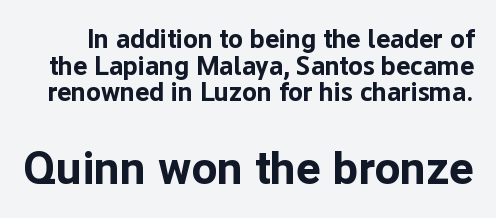
{"serif": "no", "italic": "no", "bold": "yes", "weight": "bold", "width": "normal", "stroke_contrast": "low", "x_height": "medium", "monospaced": "no", "underline": "no", "line_spacing": "tight", "line_spacing_ratio": 0.99, "letter_spacing": "normal", "letter_spacing_em": 0.0, "larger_block": "second", "size_ratio": 1.74, "glyph_px": 47}
